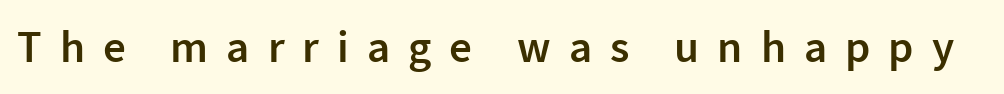
{"serif": "no", "italic": "no", "bold": "semi", "weight": "semibold", "width": "normal", "stroke_contrast": "low", "x_height": "medium", "monospaced": "no", "underline": "no", "letter_spacing": "wide", "letter_spacing_em": 0.4, "glyph_px": 45}
